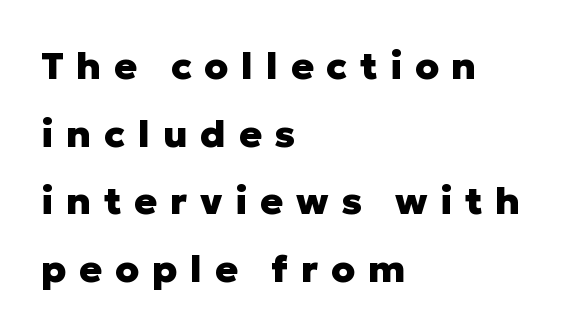
The image shows 38 px heavy sans-serif type, upright; set left-aligned, line spacing 1.78x, unusually wide letter spacing (+0.33 em), not underlined; low stroke contrast and a medium x-height.
